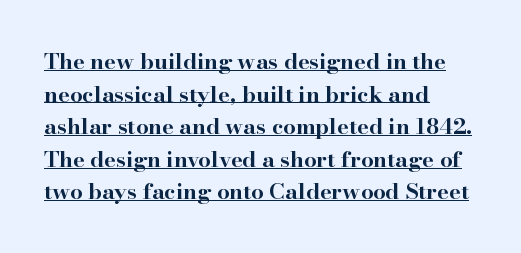
Q: Is the text bold? A: Yes.
Q: Is the text italic (slanted)? A: No, it is upright.
Q: Is the text underlined? A: Yes.
Q: How is the paragraph aligned? A: Left-aligned.
Q: Is the spacing between letters normal or unusually wide? A: Normal.
Q: Is the spacing between lines tight, normal or loose? A: Normal.
